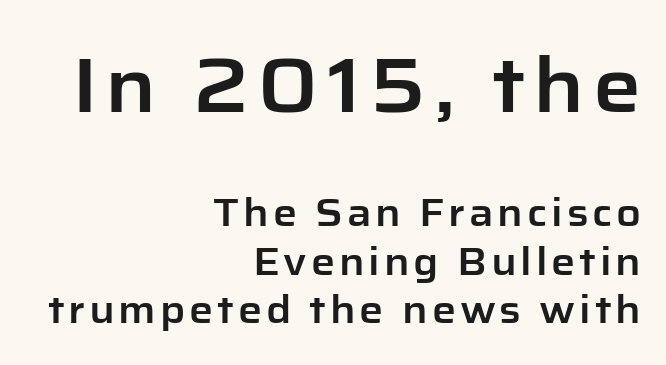
Bare-footed words on every line. The specimen reads as upright at a glance. The line-height multiplier appears to be the usual default. Each letter keeps its own natural width here, so spacing adapts to shape.
